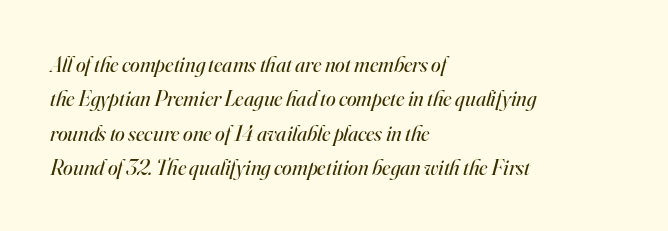
Every row of glyphs begins at an identical x-position on the left. Look at the tracking — it's just the regular setting, nothing added. The passage shown leans; its letterforms are oblique. Successive baselines arrive at the customary interval.
